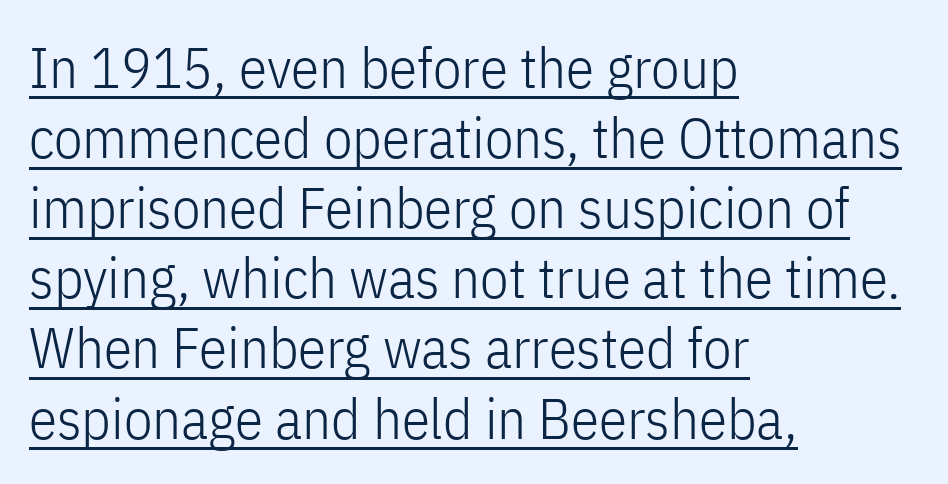
Q: Is the text bold? A: No.
Q: Is the text italic (slanted)? A: No, it is upright.
Q: Is the typeface a serif or a sans-serif typeface? A: Sans-serif.
Q: Is the text underlined? A: Yes.
Q: How is the paragraph aligned? A: Left-aligned.
Q: Is the spacing between letters normal or unusually wide? A: Normal.
Q: Width (condensed, normal, or wide)? A: Condensed.
Q: Stroke contrast? A: Low.
Q: x-height? A: Medium.
Q: Monospaced? A: No.
